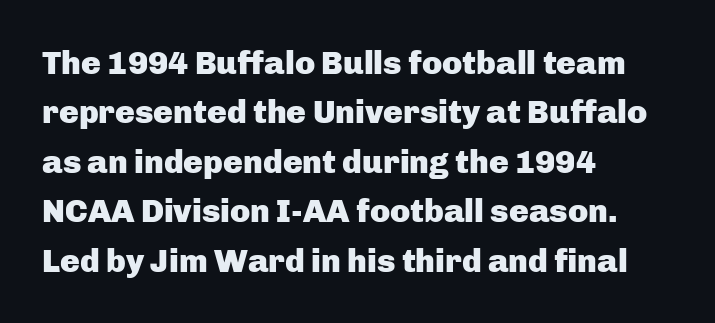
Q: Is the text bold? A: Yes.
Q: Is the text italic (slanted)? A: No, it is upright.
Q: Is the typeface a serif or a sans-serif typeface? A: Sans-serif.
Q: Is the text underlined? A: No.
Q: How is the paragraph aligned? A: Left-aligned.
Q: Is the spacing between letters normal or unusually wide? A: Normal.
Q: Is the spacing between lines tight, normal or loose? A: Normal.
Q: Width (condensed, normal, or wide)? A: Normal.
Q: Stroke contrast? A: Low.
Q: x-height? A: Medium.
Q: Monospaced? A: No.
